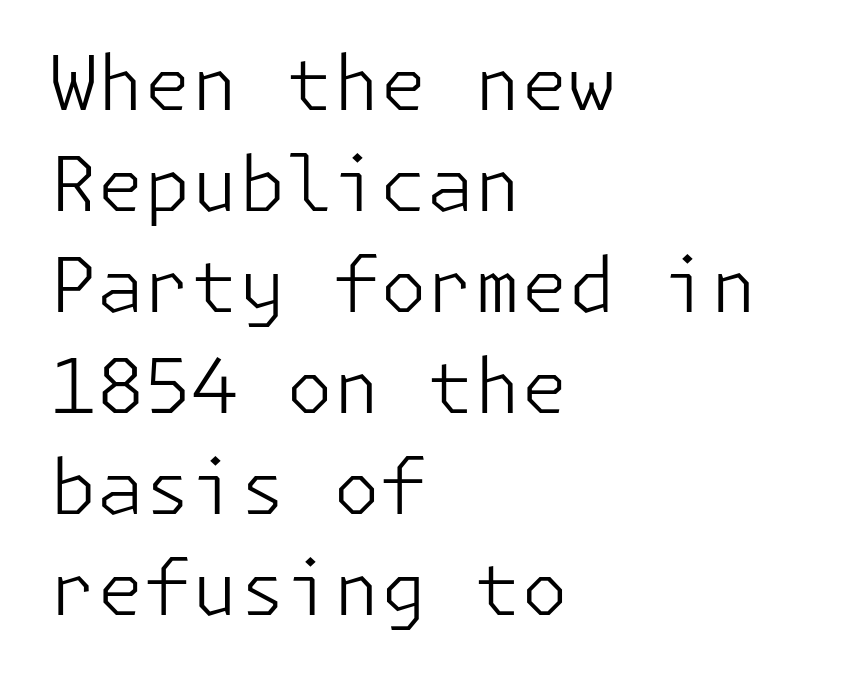
{"serif": "no", "italic": "no", "bold": "no", "weight": "light", "width": "normal", "stroke_contrast": "low", "x_height": "medium", "underline": "no", "align": "left", "line_spacing": "normal", "line_spacing_ratio": 1.33, "letter_spacing": "normal", "letter_spacing_em": 0.0, "glyph_px": 76}
